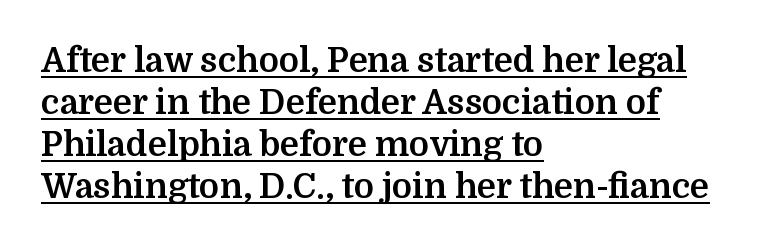
The image shows 34 px bold serif type, upright; set left-aligned, line spacing 1.24x, normal letter spacing, underlined; medium stroke contrast and a medium x-height.
